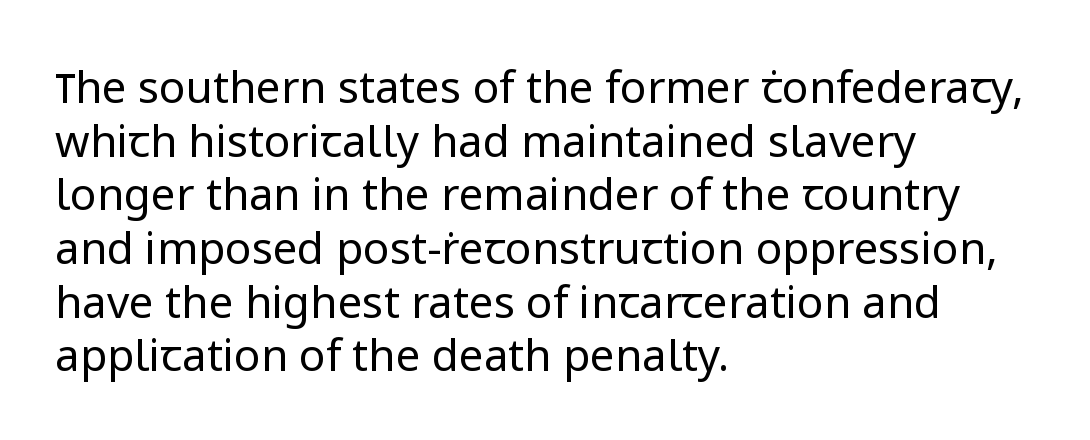
{"serif": "no", "italic": "no", "bold": "no", "weight": "regular", "width": "normal", "stroke_contrast": "low", "x_height": "medium", "monospaced": "no", "underline": "no", "align": "left", "line_spacing_ratio": 1.22, "letter_spacing": "normal", "letter_spacing_em": 0.0, "glyph_px": 44}
